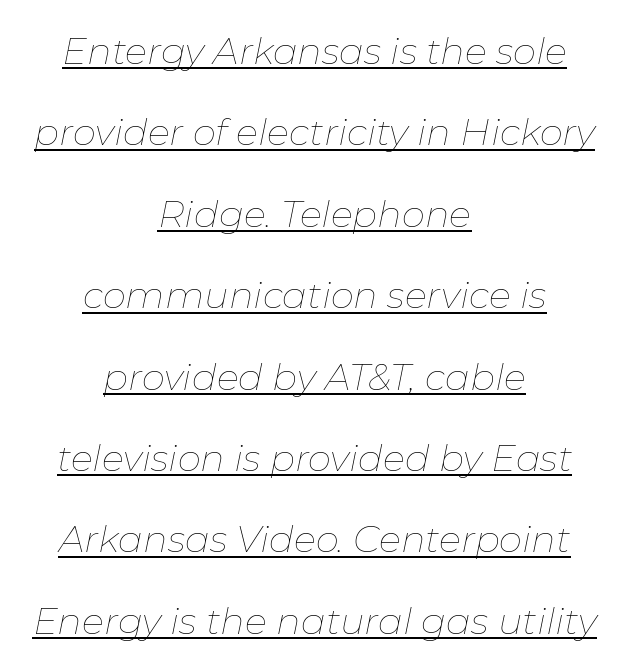
The image shows 37 px thin type, italic (leaning right); set centered, loose line spacing (2.2x), normal letter spacing, underlined; low stroke contrast and a medium x-height.
